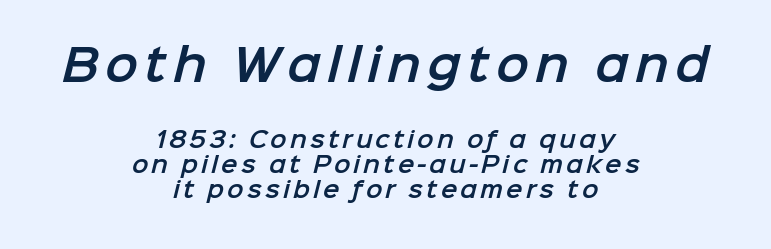
Q: Is the typeface a serif or a sans-serif typeface? A: Sans-serif.
Q: Is the text underlined? A: No.
Q: How is the paragraph aligned? A: Centered.
Q: Is the spacing between lines tight, normal or loose? A: Tight.
Q: Which block of text is set in a larger size, the first (top) or the second (bottom)? A: The first (top) one.
Q: Width (condensed, normal, or wide)? A: Normal.
Q: Stroke contrast? A: Low.
Q: x-height? A: Medium.
Q: Monospaced? A: No.
